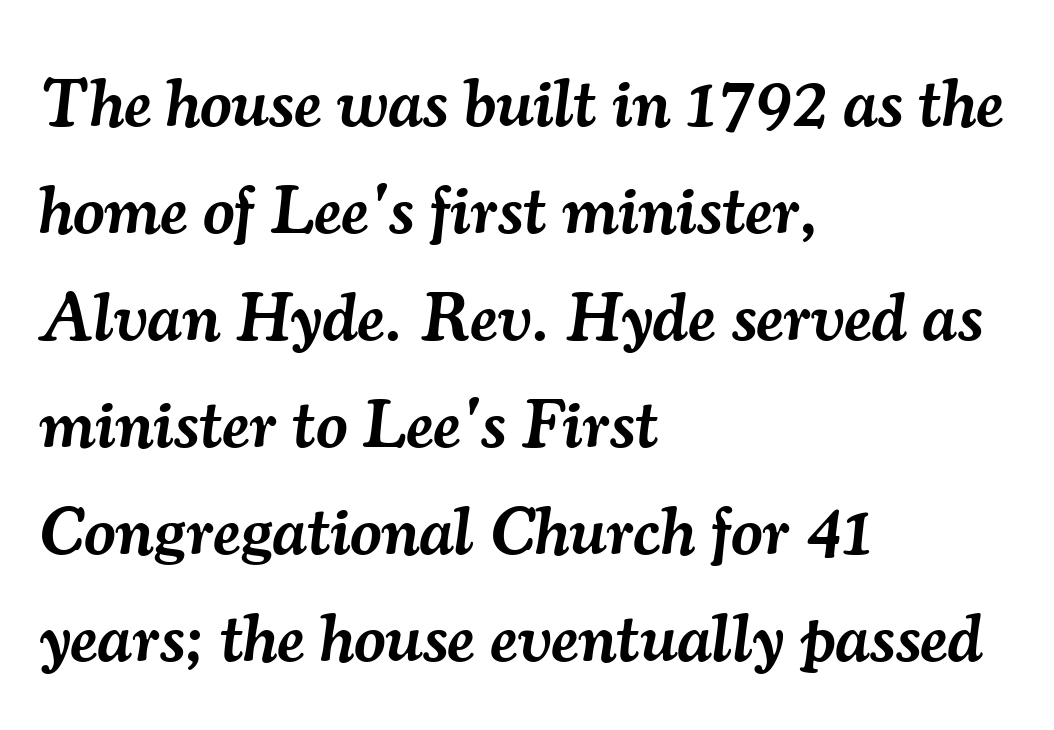
{"serif": "yes", "italic": "yes", "lean": "right", "slant_degrees": 7, "bold": "semi", "weight": "semibold", "width": "normal", "stroke_contrast": "medium", "x_height": "small", "monospaced": "no", "underline": "no", "align": "left", "line_spacing": "normal", "line_spacing_ratio": 1.55, "letter_spacing": "normal", "letter_spacing_em": 0.0, "glyph_px": 69}
